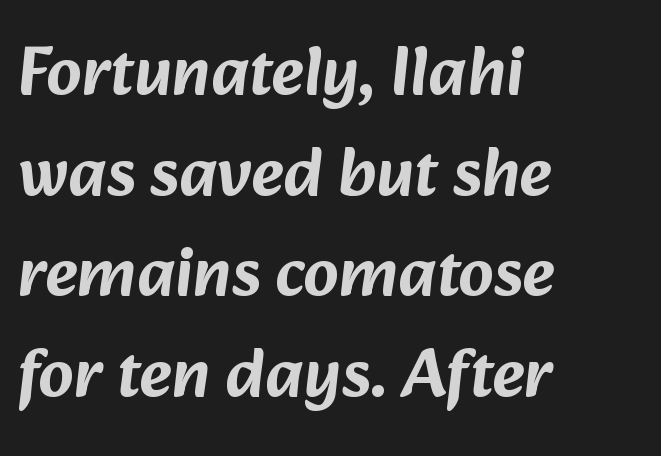
Q: Is the typeface a serif or a sans-serif typeface? A: Sans-serif.
Q: Is the text underlined? A: No.
Q: How is the paragraph aligned? A: Left-aligned.
Q: Is the spacing between letters normal or unusually wide? A: Normal.
Q: Is the spacing between lines tight, normal or loose? A: Normal.
Q: Width (condensed, normal, or wide)? A: Normal.
Q: Stroke contrast? A: Low.
Q: x-height? A: Medium.
Q: Monospaced? A: No.
